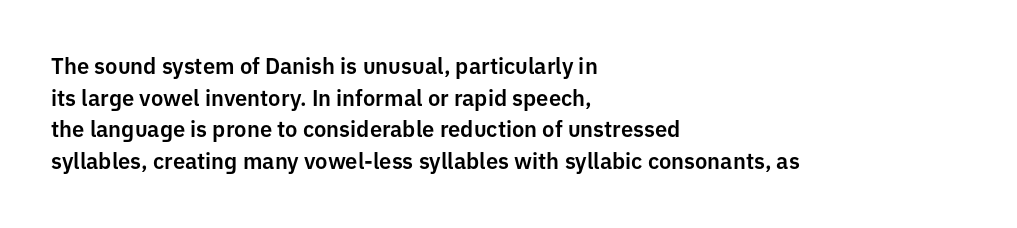
The image shows 22 px text type, upright; set left-aligned, normal line spacing (1.44x), normal letter spacing, not underlined.
